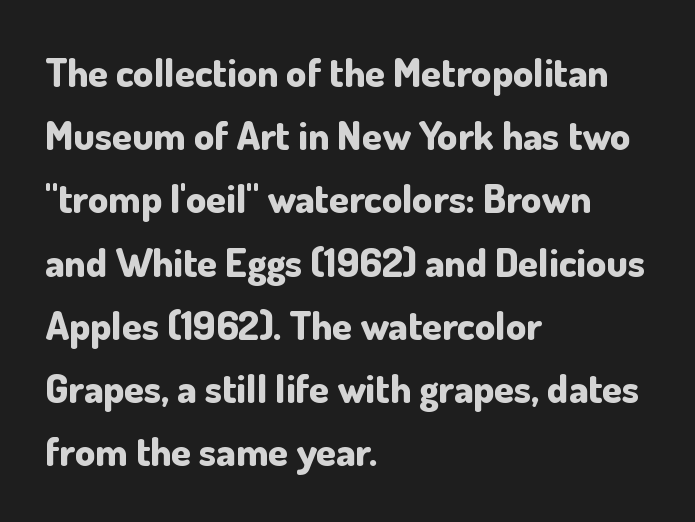
No feet cap the strokes, marking this as sans-serif type. How would I describe the line gaps? Plain and ordinary. Teacher's note: observe the even left margin — that is flush-left alignment. On the weight axis this lands at bold, roughly 700. Look at the tracking — it's just the regular setting, nothing added. Nope, not italic — everything's standing straight.
